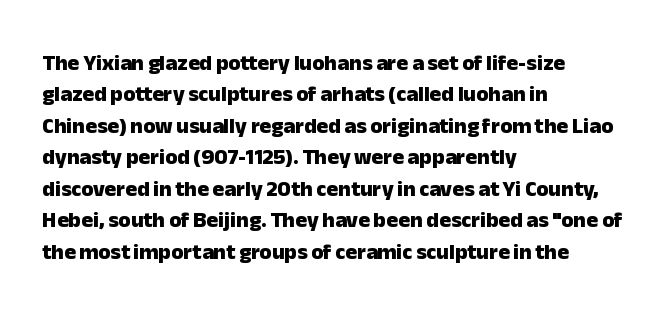
The vertical gap from one line to the next is medium. Bold? Absolutely — the strokes are thick and heavy. Plain, unruled lines of type. The ragged edge is on the right, which tells us the setting is flush left.
